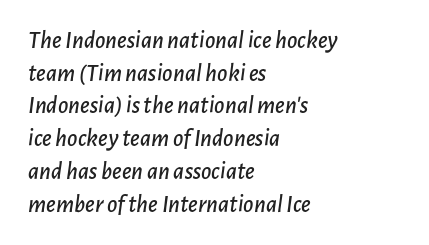
Q: Is the text italic (slanted)? A: Yes, it leans right by about 7 degrees.
Q: Is the text underlined? A: No.
Q: How is the paragraph aligned? A: Left-aligned.
Q: Is the spacing between letters normal or unusually wide? A: Normal.
Q: Is the spacing between lines tight, normal or loose? A: Normal.
